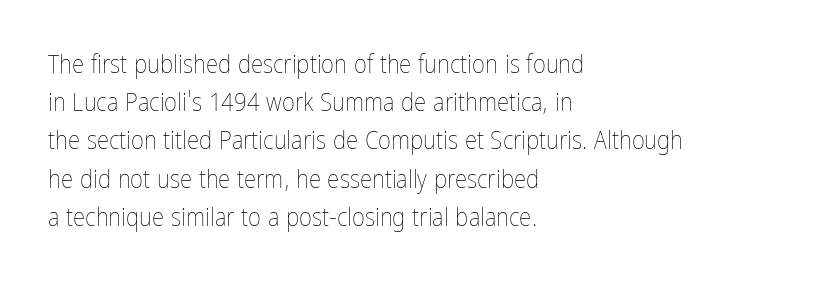
The image shows 25 px text type, upright; set left-aligned, normal line spacing (1.53x), normal letter spacing, not underlined.
